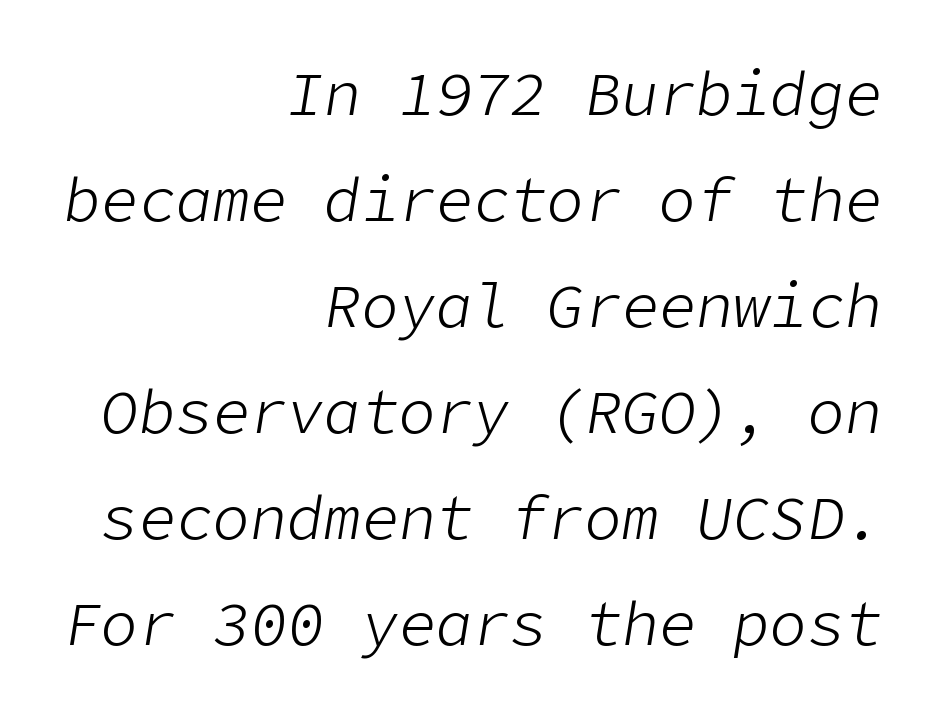
{"italic": "yes", "lean": "right", "slant_degrees": 9, "bold": "no", "weight": "light", "width": "normal", "stroke_contrast": "low", "x_height": "medium", "underline": "no", "align": "right", "line_spacing_ratio": 1.71, "letter_spacing": "normal", "letter_spacing_em": 0.0, "glyph_px": 62}
